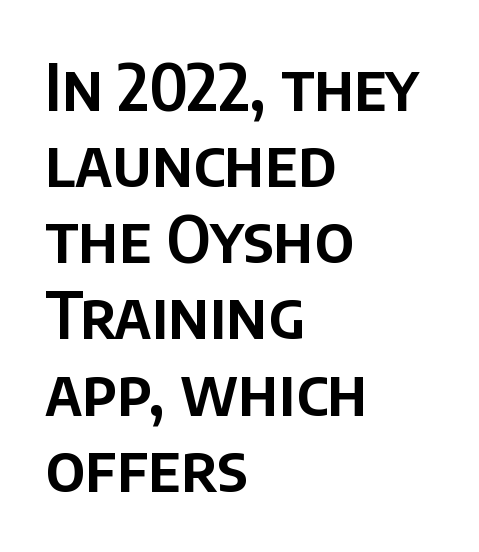
Q: Is the text italic (slanted)? A: No, it is upright.
Q: Is the typeface a serif or a sans-serif typeface? A: Sans-serif.
Q: Is the text underlined? A: No.
Q: How is the paragraph aligned? A: Left-aligned.
Q: Is the spacing between letters normal or unusually wide? A: Normal.
Q: Width (condensed, normal, or wide)? A: Normal.
Q: Stroke contrast? A: Low.
Q: x-height? A: Large.
Q: Monospaced? A: No.
